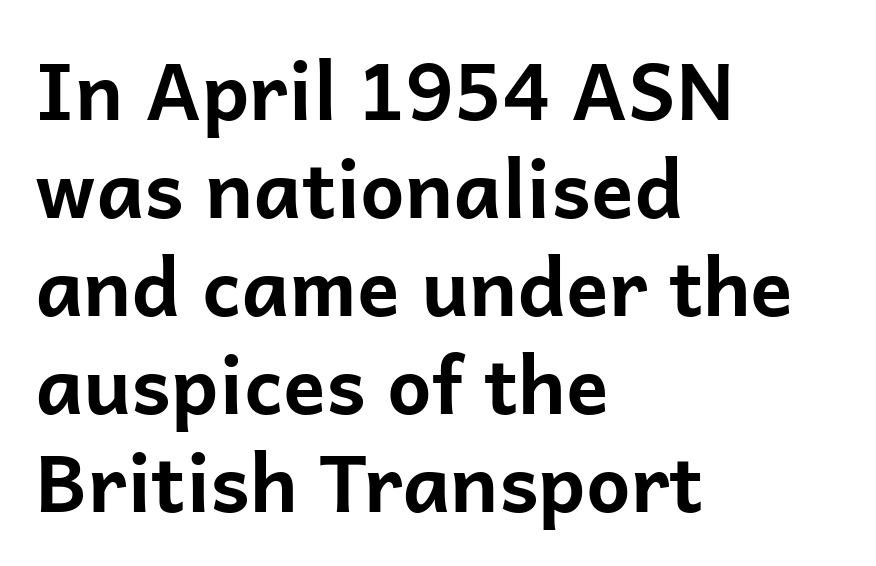
Q: Is the text bold? A: Yes.
Q: Is the text italic (slanted)? A: No, it is upright.
Q: Is the typeface a serif or a sans-serif typeface? A: Sans-serif.
Q: Is the text underlined? A: No.
Q: How is the paragraph aligned? A: Left-aligned.
Q: Is the spacing between letters normal or unusually wide? A: Normal.
Q: Width (condensed, normal, or wide)? A: Normal.
Q: Stroke contrast? A: Low.
Q: x-height? A: Medium.
Q: Monospaced? A: No.
